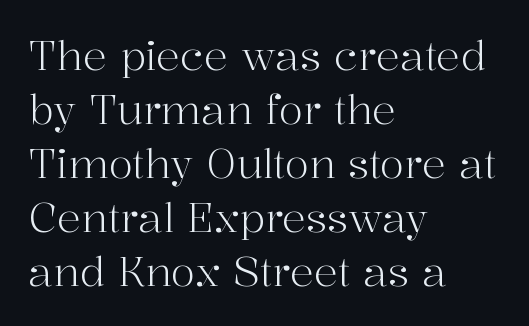
Quick note: underline off. A roman cut, with each character standing at attention. The rendering uses natural spacing where letterforms have individual widths. Reading down the block, your eye returns to a fixed left position each line. The strokes are not fattened; the text isn't bold.
